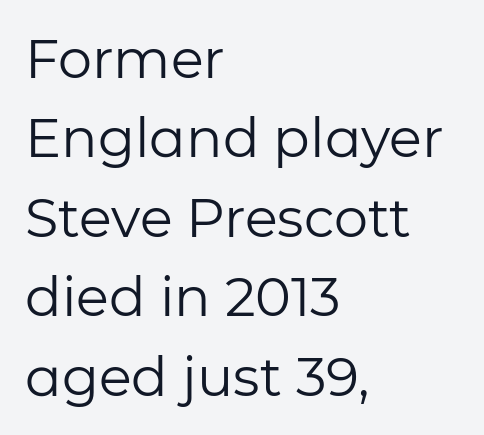
Nothing sits at the stroke ends, so this counts as sans-serif. The line texture is even and compact thanks to regular tracking. The rendering uses natural spacing where letterforms have individual widths. If you measured baseline to baseline, you'd find a middling distance. The rag falls on the right side of this text block.
